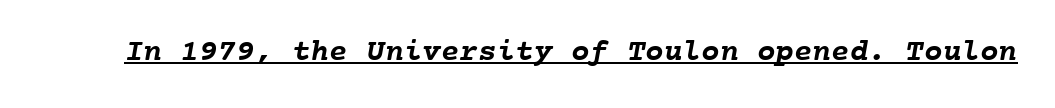
The image shows 31 px semibold type, monospaced; set normal letter spacing, underlined; low stroke contrast and a medium x-height.
